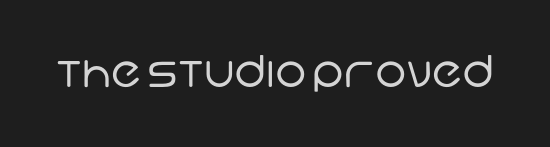
The image shows 44 px regular-weight sans-serif type; set normal letter spacing, not underlined; low stroke contrast and a large x-height.
